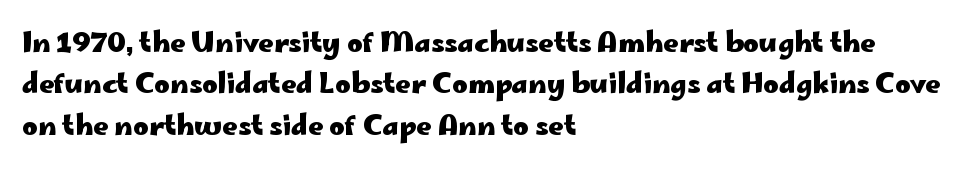
Q: Is the text bold? A: Yes.
Q: Is the text italic (slanted)? A: No, it is upright.
Q: Is the text underlined? A: No.
Q: How is the paragraph aligned? A: Left-aligned.
Q: Is the spacing between letters normal or unusually wide? A: Normal.
Q: Is the spacing between lines tight, normal or loose? A: Normal.
